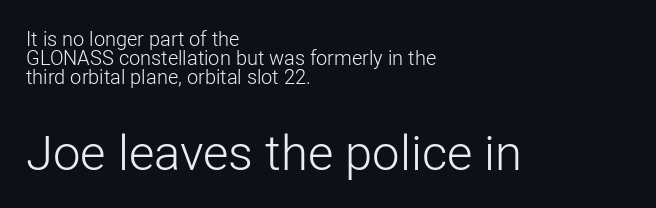
{"serif": "no", "italic": "no", "bold": "no", "weight": "light", "width": "normal", "stroke_contrast": "low", "x_height": "medium", "monospaced": "no", "underline": "no", "align": "left", "line_spacing": "tight", "line_spacing_ratio": 0.96, "letter_spacing": "normal", "letter_spacing_em": 0.0, "larger_block": "second", "size_ratio": 2.45, "glyph_px": 49}
